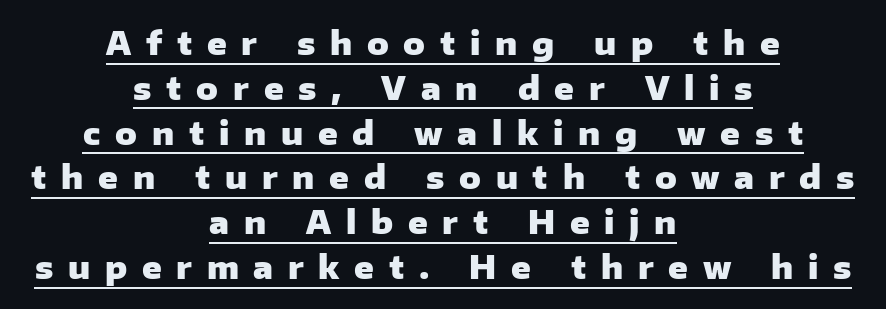
Q: Is the text bold? A: Yes.
Q: Is the text italic (slanted)? A: No, it is upright.
Q: Is the typeface a serif or a sans-serif typeface? A: Sans-serif.
Q: Is the text underlined? A: Yes.
Q: How is the paragraph aligned? A: Centered.
Q: Is the spacing between letters normal or unusually wide? A: Unusually wide.
Q: Is the spacing between lines tight, normal or loose? A: Normal.
Q: Width (condensed, normal, or wide)? A: Normal.
Q: Stroke contrast? A: Low.
Q: x-height? A: Medium.
Q: Monospaced? A: No.
